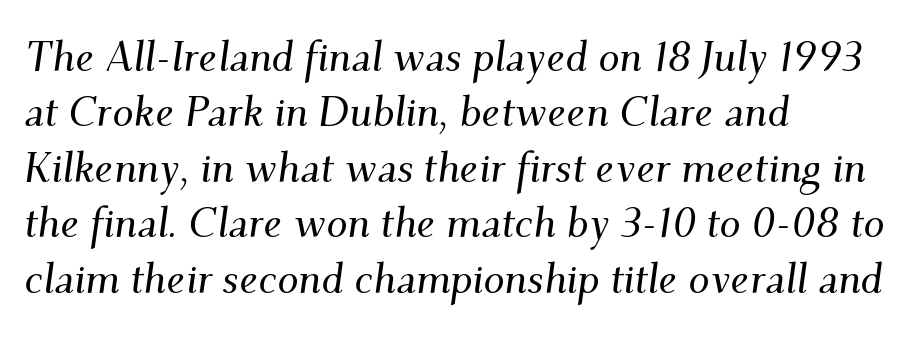
Q: Is the text italic (slanted)? A: Yes, it leans right by about 9 degrees.
Q: Is the typeface a serif or a sans-serif typeface? A: Serif.
Q: Is the text underlined? A: No.
Q: How is the paragraph aligned? A: Left-aligned.
Q: Is the spacing between letters normal or unusually wide? A: Normal.
Q: Is the spacing between lines tight, normal or loose? A: Normal.
Q: Width (condensed, normal, or wide)? A: Normal.
Q: Stroke contrast? A: Medium.
Q: x-height? A: Small.
Q: Monospaced? A: No.
